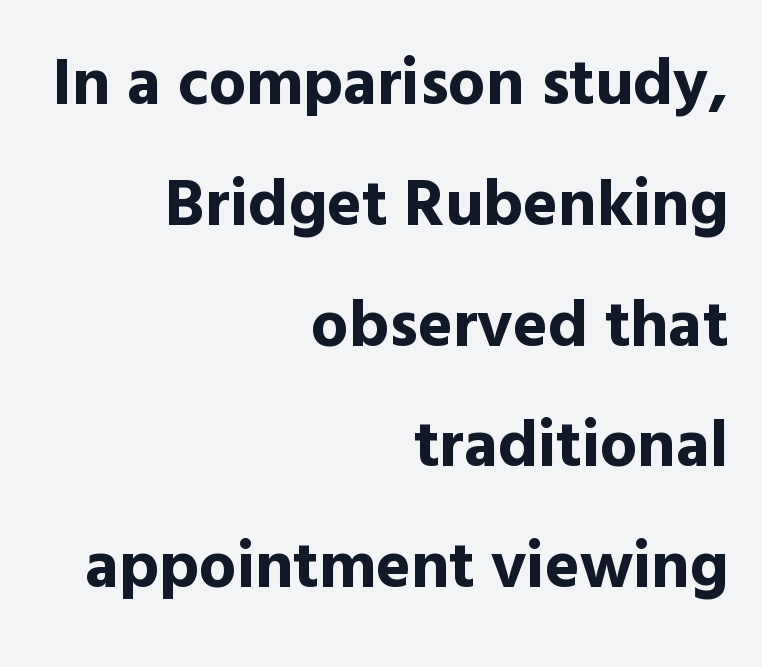
Q: Is the text bold? A: Yes.
Q: Is the text italic (slanted)? A: No, it is upright.
Q: Is the typeface a serif or a sans-serif typeface? A: Sans-serif.
Q: Is the text underlined? A: No.
Q: How is the paragraph aligned? A: Right-aligned.
Q: Is the spacing between letters normal or unusually wide? A: Normal.
Q: Width (condensed, normal, or wide)? A: Normal.
Q: x-height? A: Medium.
Q: Monospaced? A: No.
